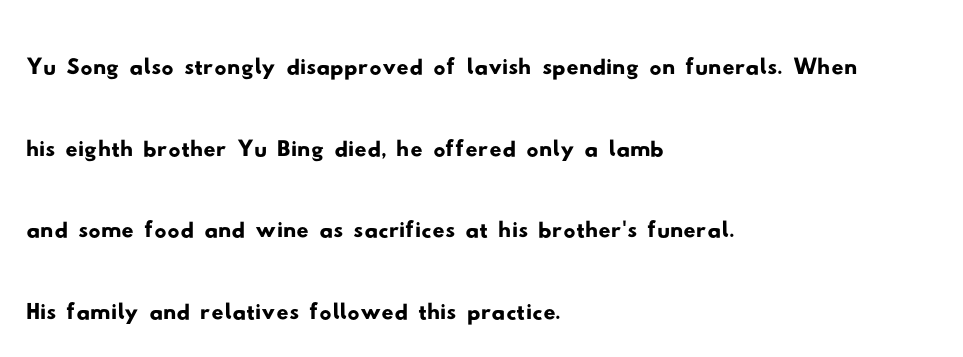
Is this a fixed-width face? No — the glyphs have proportional, varying widths. Caption: multi-line text, flush left, ragged right. The leading is moderate, giving the passage an even texture. Are there feet on the stems? There aren't — it's a sans.
